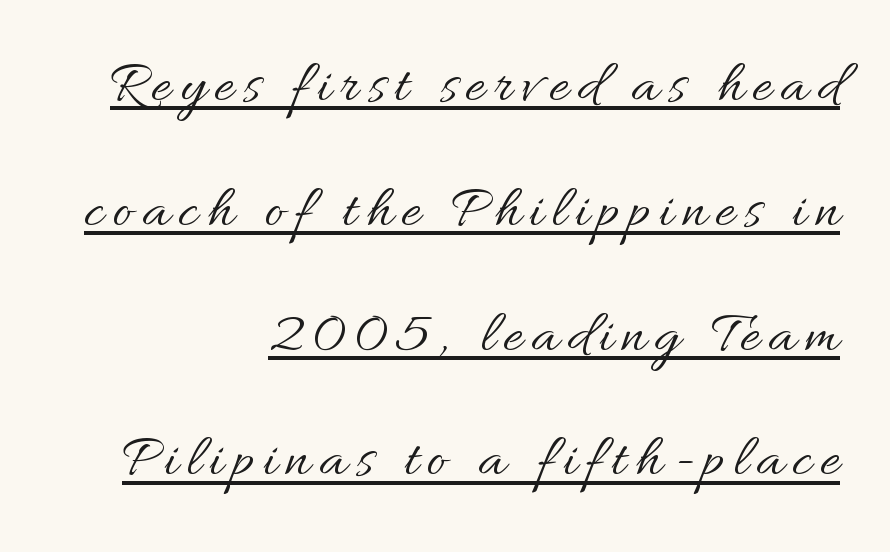
Is the type heavy? It reads as light-to-regular instead. The passage shown stacks its lines with a broad gap. Underline: present.
